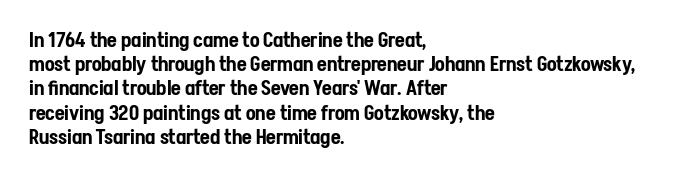
If you drew a line through each stem, it would be perfectly vertical. The line texture is even and compact thanks to regular tracking. Which margin do the lines hug? The left one — the right edge is uneven. Letters rest on an invisible, unmarked baseline.
